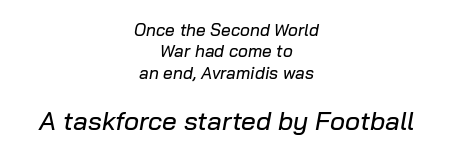
Quick note: interline space is typical. A clean baseline with only descenders dipping below it. Tracking here is standard; glyphs follow each other at the usual distance. Block two is the big one; block one sits smaller above it.
